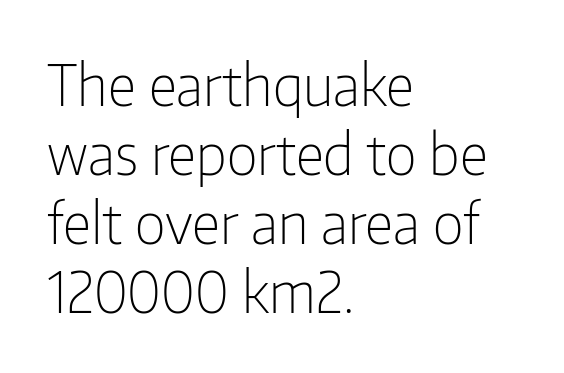
The image shows 57 px light, condensed sans-serif type, upright; set left-aligned, line spacing 1.21x, normal letter spacing, not underlined; low stroke contrast and a medium x-height.
